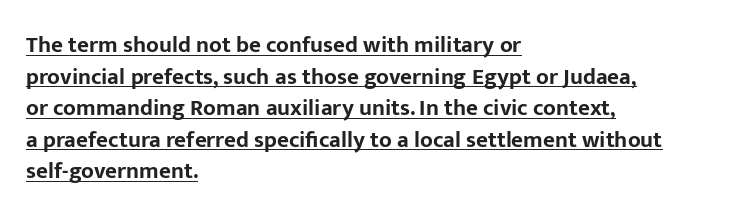
Q: Is the text bold? A: Yes.
Q: Is the text italic (slanted)? A: No, it is upright.
Q: Is the text underlined? A: Yes.
Q: How is the paragraph aligned? A: Left-aligned.
Q: Is the spacing between letters normal or unusually wide? A: Normal.
Q: Is the spacing between lines tight, normal or loose? A: Normal.
